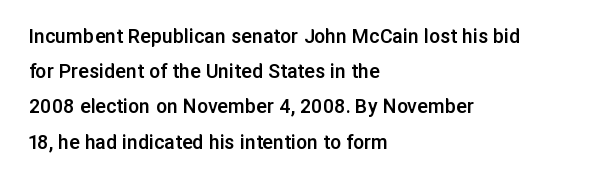
The ragged edge is on the right, which tells us the setting is flush left. If you measured baseline to baseline, you'd find a middling distance. Underlining? Definitely not there. The letters are semibold — heavier than regular but short of a full bold. Style check: upright. Inter-character spacing is left at the font's built-in metrics.
